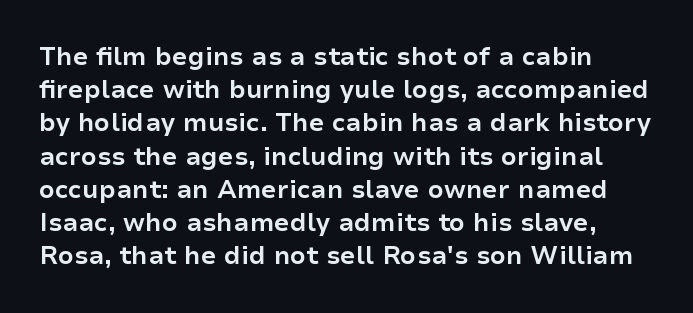
The image shows 25 px bold type, upright; set normal line spacing (1.33x), normal letter spacing, not underlined.
